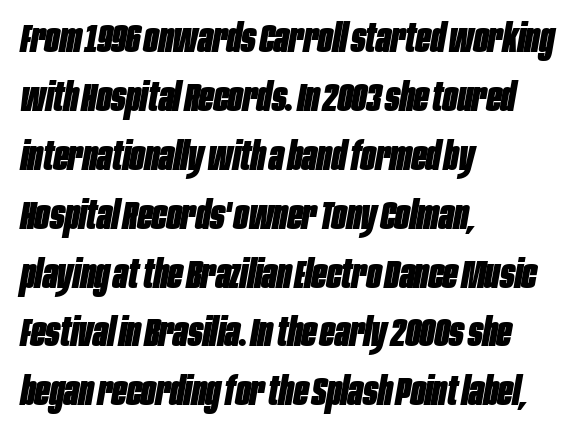
The image shows 39 px heavy, condensed type, italic (leaning right); set left-aligned, normal line spacing (1.51x), normal letter spacing, not underlined; low stroke contrast and a large x-height.
